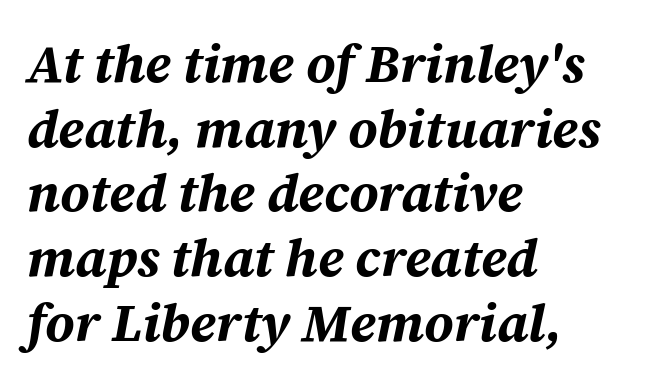
Q: Is the text bold? A: Yes.
Q: Is the text italic (slanted)? A: Yes, it leans right by about 12 degrees.
Q: Is the text underlined? A: No.
Q: How is the paragraph aligned? A: Left-aligned.
Q: Is the spacing between letters normal or unusually wide? A: Normal.
Q: Width (condensed, normal, or wide)? A: Normal.
Q: Stroke contrast? A: Medium.
Q: x-height? A: Medium.
Q: Monospaced? A: No.
